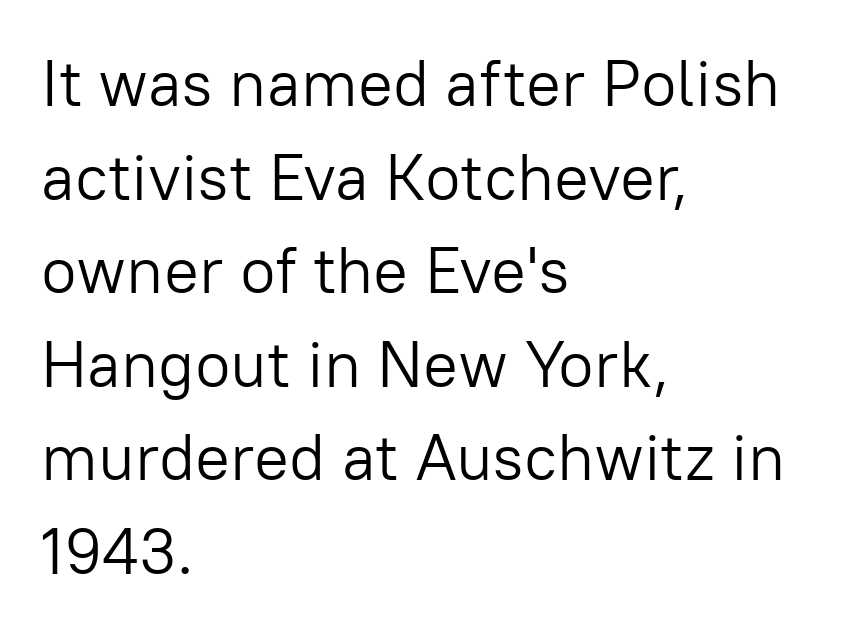
The image shows 65 px light sans-serif type, upright; set left-aligned, normal line spacing (1.44x), normal letter spacing, not underlined; low stroke contrast and a medium x-height.
